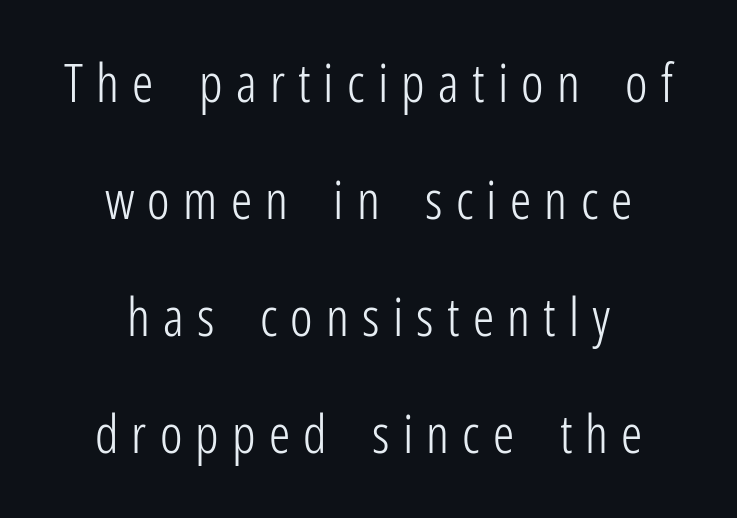
Q: Is the text bold? A: No.
Q: Is the text italic (slanted)? A: No, it is upright.
Q: Is the typeface a serif or a sans-serif typeface? A: Sans-serif.
Q: Is the text underlined? A: No.
Q: How is the paragraph aligned? A: Centered.
Q: Is the spacing between letters normal or unusually wide? A: Unusually wide.
Q: Is the spacing between lines tight, normal or loose? A: Loose.
Q: Width (condensed, normal, or wide)? A: Condensed.
Q: Stroke contrast? A: Low.
Q: x-height? A: Medium.
Q: Monospaced? A: No.
